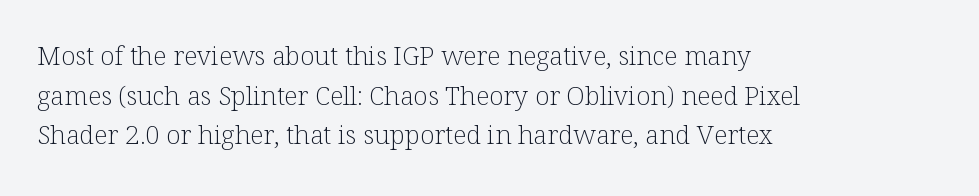
The image shows 26 px text type, upright; set left-aligned, normal line spacing (1.52x), normal letter spacing, not underlined.
